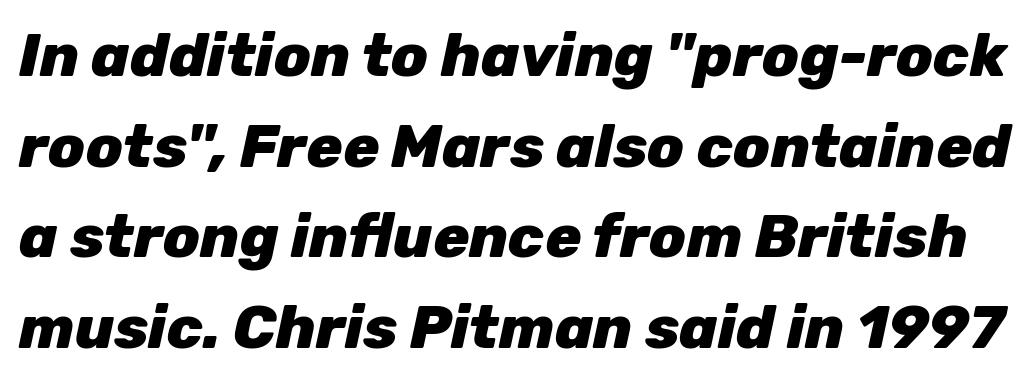
The image shows 60 px heavy type, italic (leaning right); set normal line spacing (1.51x), normal letter spacing, not underlined; low stroke contrast and a medium x-height.
